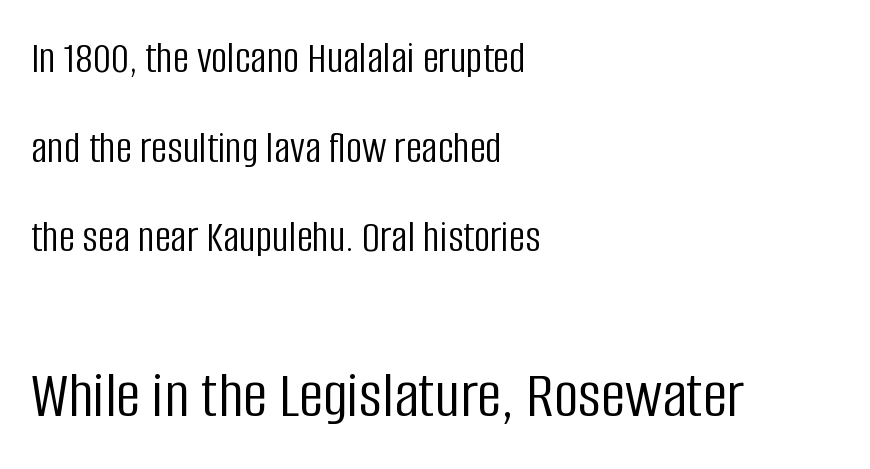
Layout note: lines flush left. Honestly, there is no underline to notice here at all. Inter-character spacing is left at the font's built-in metrics. Posture: vertical.
